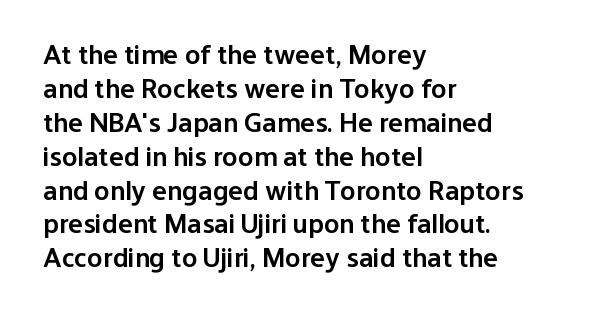
The image shows 28 px semibold sans-serif type, upright; set left-aligned, line spacing 1.21x, normal letter spacing, not underlined; low stroke contrast and a medium x-height.
